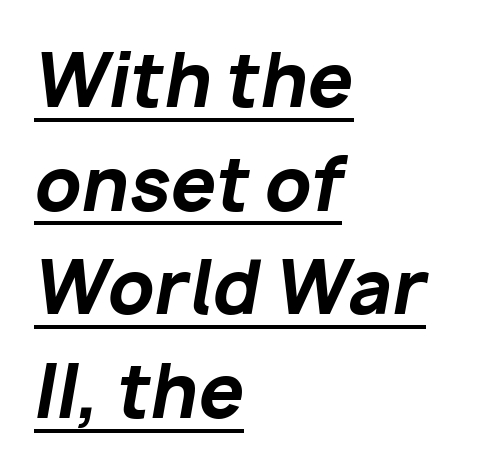
The typesetter has applied underlining to the passage shown. All the whitespace from short lines collects on the right. A typesetter would call this zero additional tracking. Weight check: bold — yes, fully. Observe the lean: these are italic letterforms.
